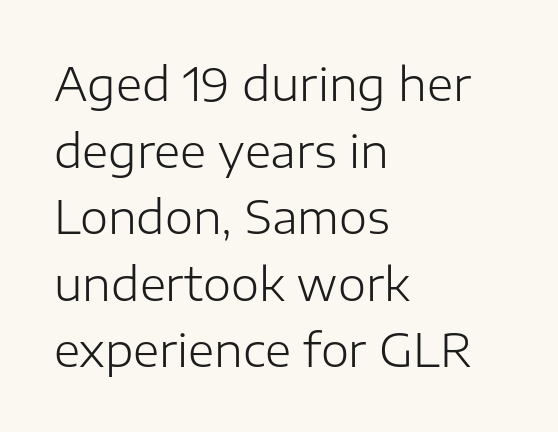
The image shows 45 px light sans-serif type, upright; set left-aligned, normal line spacing (1.48x), normal letter spacing, not underlined; low stroke contrast and a medium x-height.
